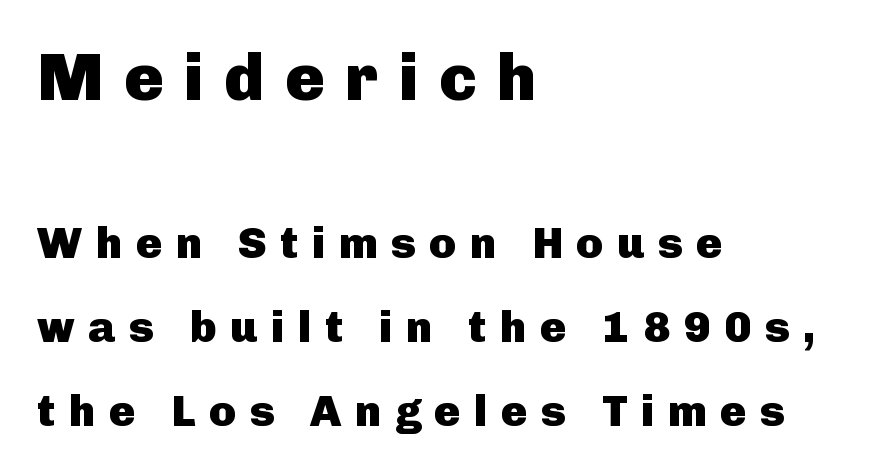
{"serif": "no", "italic": "no", "bold": "yes", "weight": "heavy", "width": "normal", "stroke_contrast": "low", "x_height": "medium", "monospaced": "no", "underline": "no", "align": "left", "line_spacing": "loose", "line_spacing_ratio": 1.91, "letter_spacing": "wide", "letter_spacing_em": 0.31, "larger_block": "first", "size_ratio": 1.5, "glyph_px": 66}
